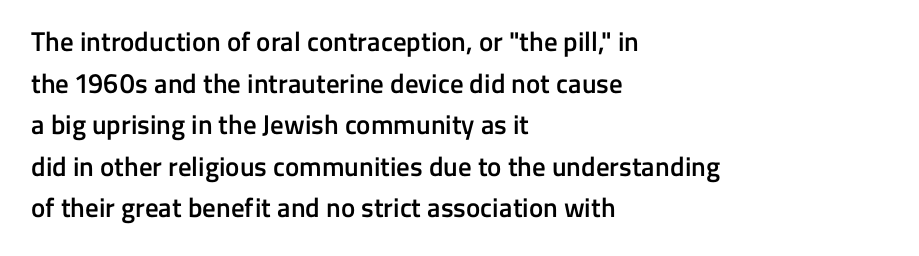
Q: Is the text bold? A: Semi-bold.
Q: Is the text italic (slanted)? A: No, it is upright.
Q: Is the text underlined? A: No.
Q: How is the paragraph aligned? A: Left-aligned.
Q: Is the spacing between letters normal or unusually wide? A: Normal.
Q: Is the spacing between lines tight, normal or loose? A: Normal.
